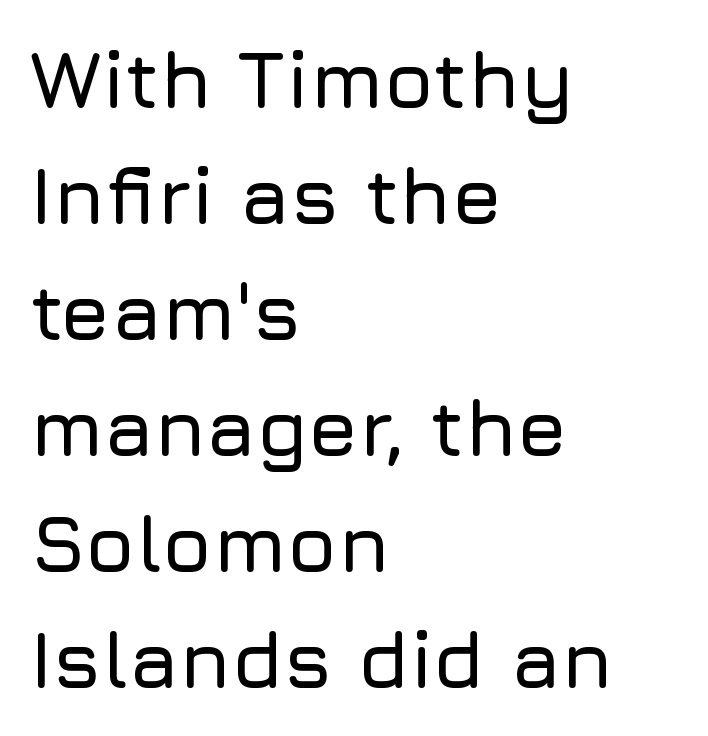
{"serif": "no", "italic": "no", "width": "normal", "stroke_contrast": "low", "x_height": "medium", "monospaced": "no", "underline": "no", "align": "left", "line_spacing": "normal", "line_spacing_ratio": 1.45, "letter_spacing": "normal", "letter_spacing_em": 0.0, "glyph_px": 80}
